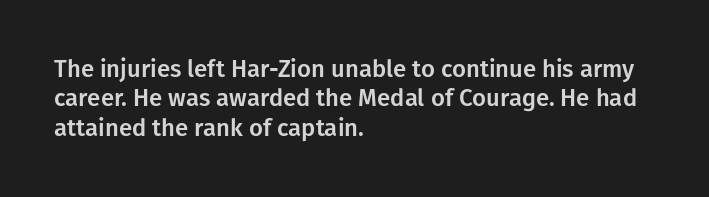
{"italic": "no", "underline": "no", "align": "left", "line_spacing_ratio": 1.22, "letter_spacing": "normal", "letter_spacing_em": 0.0, "glyph_px": 24}
